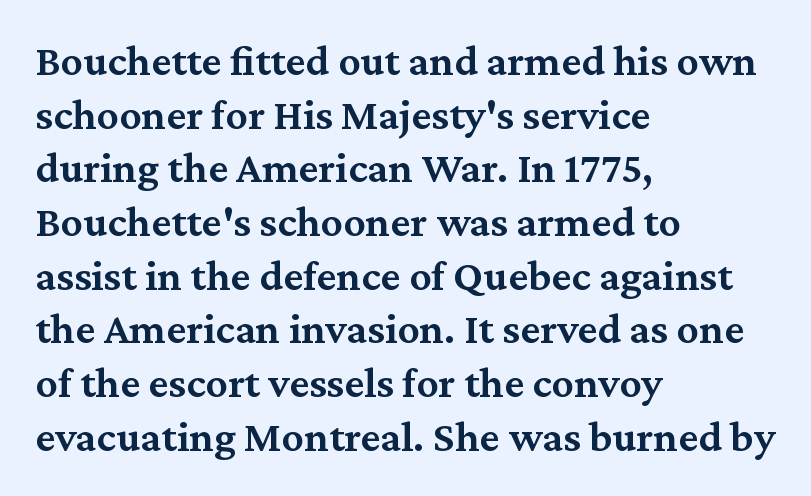
A typesetter would call this zero additional tracking. No word sits above an underline. Visually the block forms a straight wall on the left and a jagged coastline on the right. Note the varied advance widths — an 'i' is clearly narrower than an 'm'. Does the lettering tilt? It doesn't — this is upright. You can tell from the footed stems that serif type was used.
